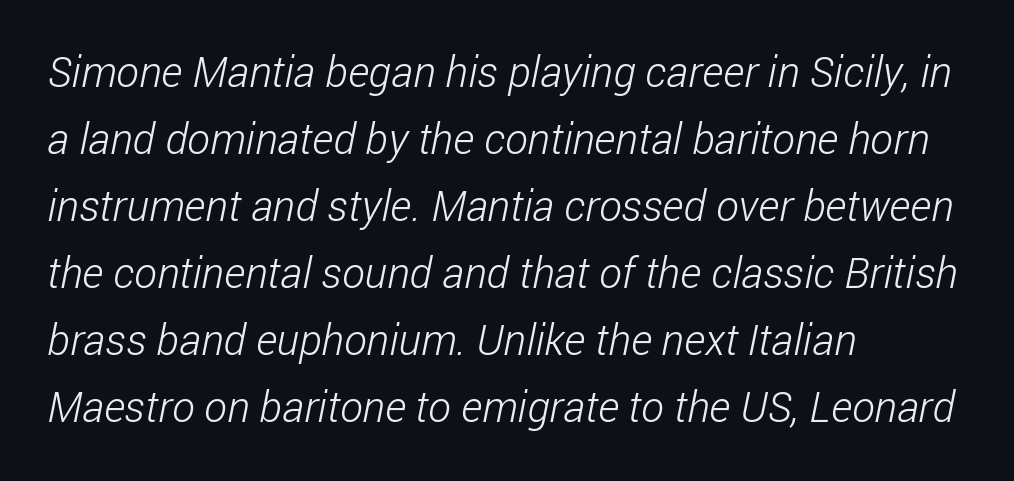
Check where the strokes stop: nothing finishes them off — pure sans. Horizontal alignment here is leftward, the default for most running prose. Compared with typical body copy, the letter spacing here is the same. Baseline-to-baseline distance is the conventional proportion of letter height. The space directly below the letters is spotless.
